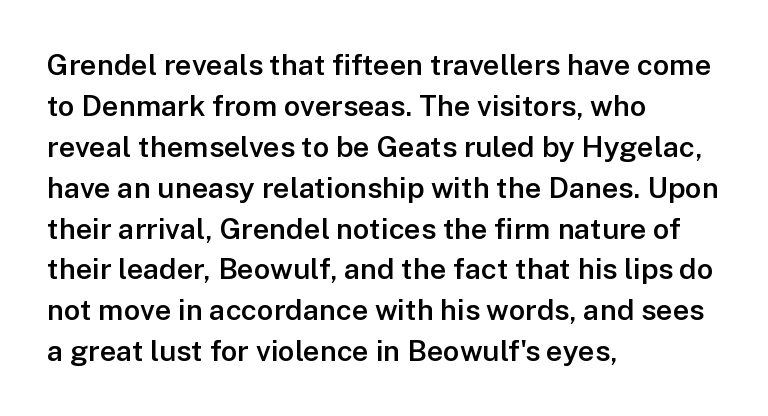
A bit beefed up — I'd call it semibold rather than bold. Characters follow at the spacing the type designer built in. Font category for this specimen: sans-serif. Each row of text sits above clean, open space. Tall strokes in this sample are plumb rather than angled. The designer left line spacing at the default.
